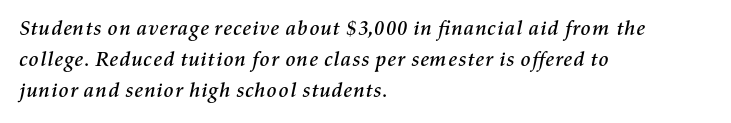
These lines sit exactly where default settings would place them. The rag falls on the right side of this text block. It's the slanting kind of type. The gap between lines stays unmarked.
